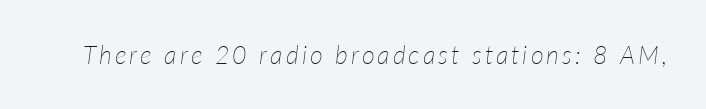
The foot of each line stays bare and open. The passage shown leans; its letterforms are oblique. Caption: face not bold, strokes unweighted.
